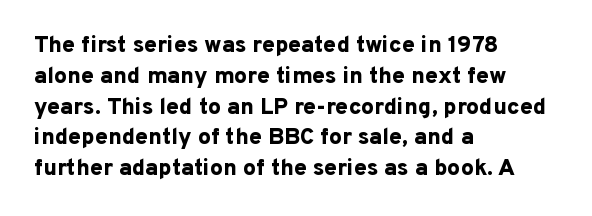
It's the straight-up-and-down kind of type. Descender tails drop into unmarked territory. Weight check: bold — yes, fully. Line beginnings align vertically; line endings do not.
